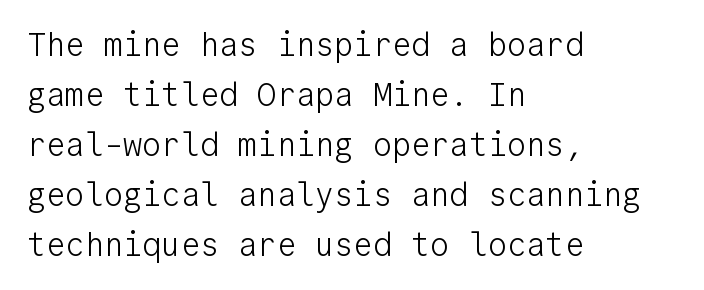
Q: Is the text bold? A: No.
Q: Is the text italic (slanted)? A: No, it is upright.
Q: Is the typeface a serif or a sans-serif typeface? A: Sans-serif.
Q: Is the text underlined? A: No.
Q: How is the paragraph aligned? A: Left-aligned.
Q: Is the spacing between letters normal or unusually wide? A: Normal.
Q: Is the spacing between lines tight, normal or loose? A: Normal.
Q: Width (condensed, normal, or wide)? A: Normal.
Q: Stroke contrast? A: Low.
Q: x-height? A: Medium.
Q: Monospaced? A: Yes.
